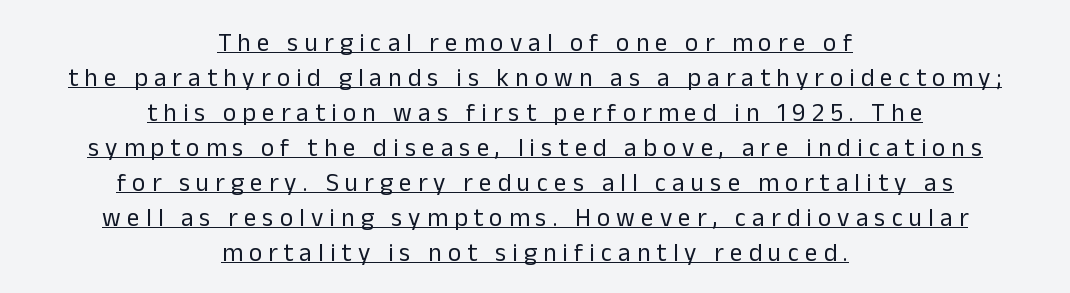
{"italic": "no", "bold": "no", "underline": "yes", "align": "center", "line_spacing": "normal", "line_spacing_ratio": 1.4, "letter_spacing": "wide", "letter_spacing_em": 0.25, "glyph_px": 25}
